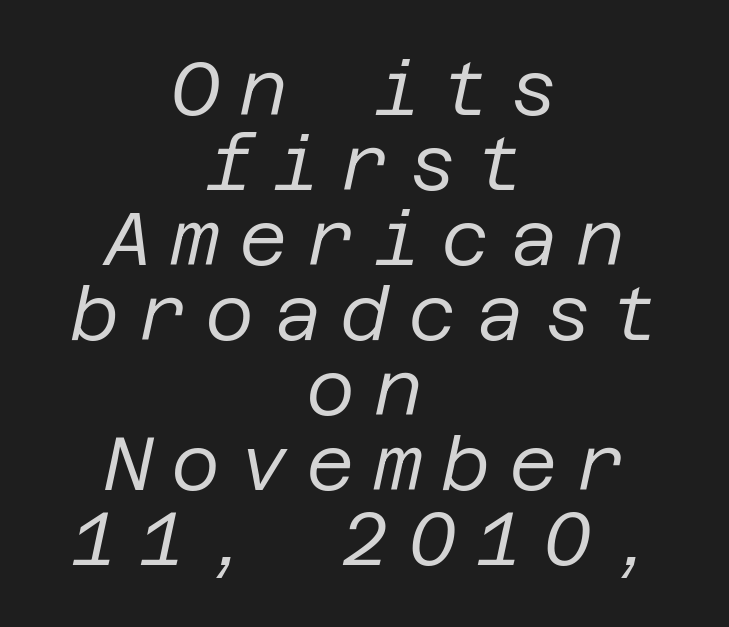
{"italic": "yes", "lean": "right", "slant_degrees": 12, "bold": "no", "weight": "regular", "width": "normal", "stroke_contrast": "low", "x_height": "large", "underline": "no", "align": "center", "line_spacing": "tight", "line_spacing_ratio": 1.0, "letter_spacing": "wide", "letter_spacing_em": 0.25, "glyph_px": 75}
